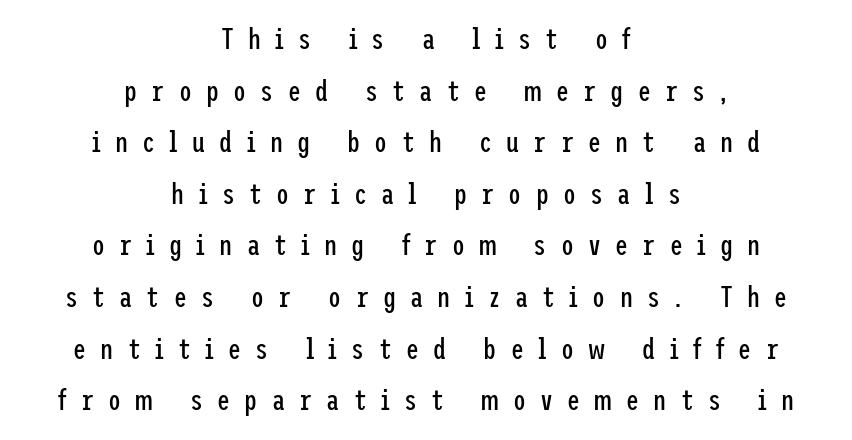
Q: Is the text bold? A: No.
Q: Is the text italic (slanted)? A: No, it is upright.
Q: Is the typeface a serif or a sans-serif typeface? A: Sans-serif.
Q: Is the text underlined? A: No.
Q: How is the paragraph aligned? A: Centered.
Q: Is the spacing between letters normal or unusually wide? A: Unusually wide.
Q: Width (condensed, normal, or wide)? A: Condensed.
Q: Stroke contrast? A: Low.
Q: x-height? A: Medium.
